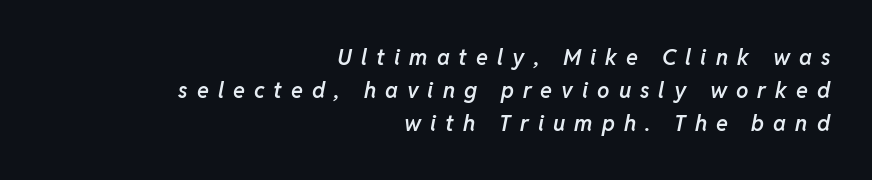
Is the block centered? No — it sits flush against the right margin. Has an underline been added? It has not. A fair bit of extra ink — the face is semibold, not bold. The horizontal fit of the characters is loose and conspicuously gappy.
